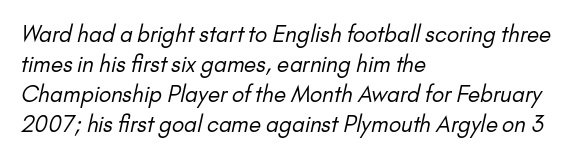
Q: Is the text bold? A: No.
Q: Is the text underlined? A: No.
Q: How is the paragraph aligned? A: Left-aligned.
Q: Is the spacing between letters normal or unusually wide? A: Normal.
Q: Is the spacing between lines tight, normal or loose? A: Normal.
